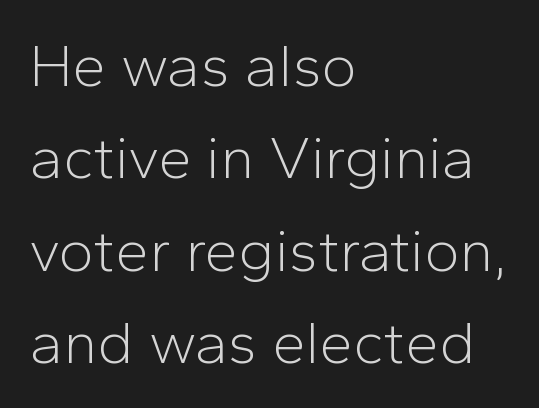
Q: Is the text bold? A: No.
Q: Is the text italic (slanted)? A: No, it is upright.
Q: Is the typeface a serif or a sans-serif typeface? A: Sans-serif.
Q: Is the text underlined? A: No.
Q: How is the paragraph aligned? A: Left-aligned.
Q: Is the spacing between letters normal or unusually wide? A: Normal.
Q: Is the spacing between lines tight, normal or loose? A: Normal.
Q: Width (condensed, normal, or wide)? A: Normal.
Q: Stroke contrast? A: Low.
Q: x-height? A: Medium.
Q: Monospaced? A: No.
